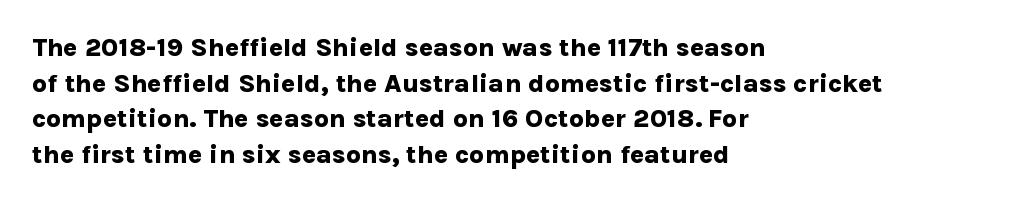
Descenders are the only things crossing below the line. Weight: bold. The tracking reads as untouched default to a designer's eye. A typesetter would mark this as roman, not italic.
